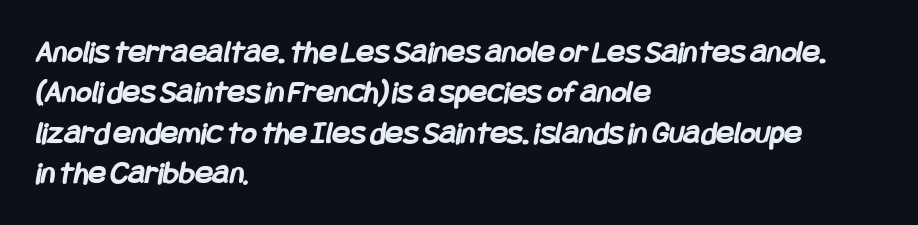
The passage is arranged the way most books set body copy — flush left. These lines carry a lot of weight — the face is fully bold. Does the type have serifs? No, each stem ends abruptly. What stands out about the letter spacing? Nothing — it is the standard amount.
